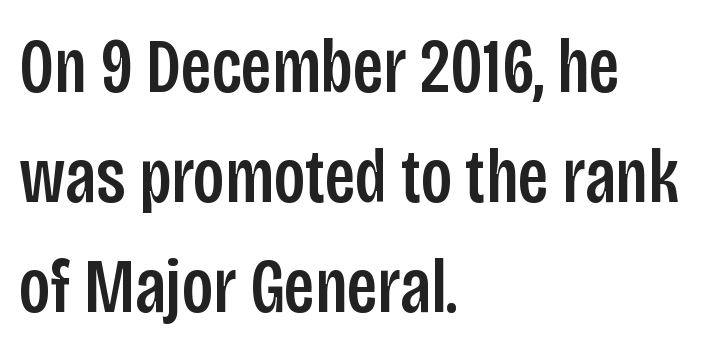
Q: Is the text italic (slanted)? A: No, it is upright.
Q: Is the typeface a serif or a sans-serif typeface? A: Sans-serif.
Q: Is the text underlined? A: No.
Q: How is the paragraph aligned? A: Left-aligned.
Q: Is the spacing between letters normal or unusually wide? A: Normal.
Q: Is the spacing between lines tight, normal or loose? A: Normal.
Q: Width (condensed, normal, or wide)? A: Condensed.
Q: Stroke contrast? A: Low.
Q: x-height? A: Large.
Q: Monospaced? A: No.
